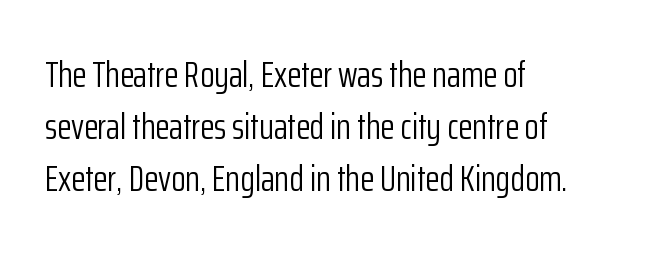
{"serif": "no", "italic": "no", "bold": "no", "weight": "light", "width": "condensed", "stroke_contrast": "low", "x_height": "medium", "monospaced": "no", "underline": "no", "align": "left", "line_spacing": "normal", "line_spacing_ratio": 1.4, "letter_spacing": "normal", "letter_spacing_em": 0.0, "glyph_px": 37}
